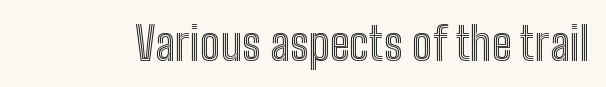
Q: Is the text italic (slanted)? A: No, it is upright.
Q: Is the text underlined? A: No.
Q: Is the spacing between letters normal or unusually wide? A: Normal.
Q: Width (condensed, normal, or wide)? A: Condensed.
Q: x-height? A: Medium.
Q: Monospaced? A: No.
